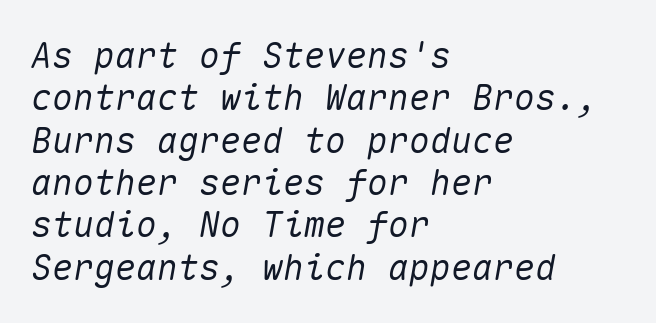
{"italic": "yes", "lean": "right", "slant_degrees": 10, "width": "normal", "stroke_contrast": "medium", "x_height": "medium", "monospaced": "yes", "underline": "no", "align": "left", "line_spacing_ratio": 1.21, "letter_spacing": "normal", "letter_spacing_em": 0.0, "glyph_px": 35}
